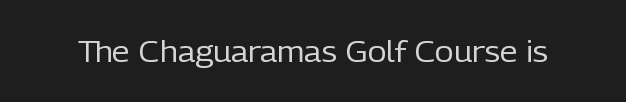
The image shows 29 px regular-weight sans-serif type, upright; set normal letter spacing, not underlined; low stroke contrast and a medium x-height.
